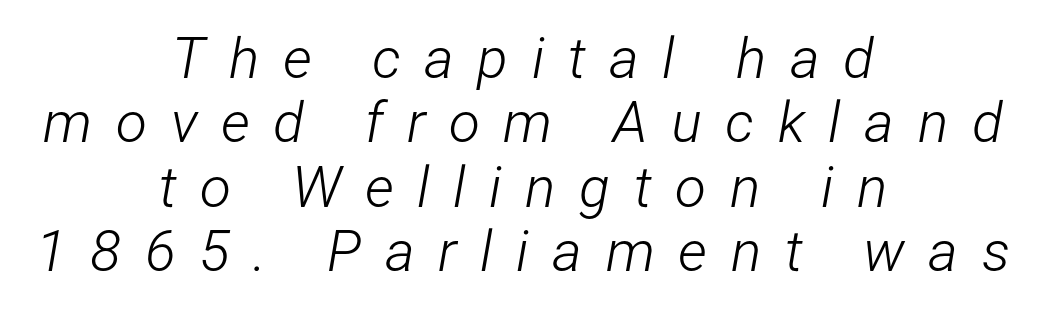
{"italic": "yes", "lean": "right", "slant_degrees": 12, "bold": "no", "weight": "light", "width": "condensed", "stroke_contrast": "low", "x_height": "medium", "monospaced": "no", "underline": "no", "align": "center", "line_spacing": "tight", "line_spacing_ratio": 1.13, "letter_spacing": "wide", "letter_spacing_em": 0.41, "glyph_px": 57}
